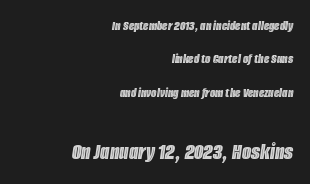
One-word summary of the alignment: right. Words appear dense and cohesive because spacing is normal. Does the leading feel generous? Absolutely, it's lavish. Two sizes are in play, and the larger belongs to the second block. Honestly, there is no underline to notice here at all.
